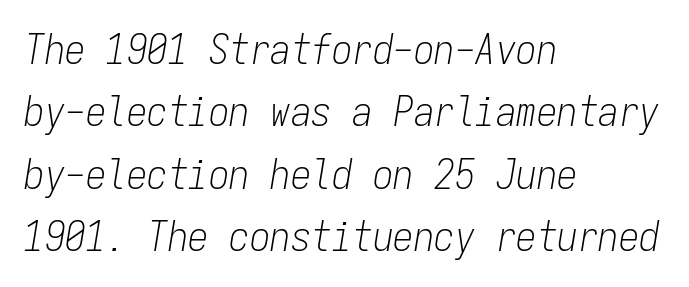
Q: Is the text bold? A: No.
Q: Is the text italic (slanted)? A: Yes, it leans right by about 9 degrees.
Q: Is the text underlined? A: No.
Q: How is the paragraph aligned? A: Left-aligned.
Q: Is the spacing between letters normal or unusually wide? A: Normal.
Q: Is the spacing between lines tight, normal or loose? A: Normal.
Q: Width (condensed, normal, or wide)? A: Condensed.
Q: Stroke contrast? A: Low.
Q: x-height? A: Medium.
Q: Monospaced? A: Yes.
